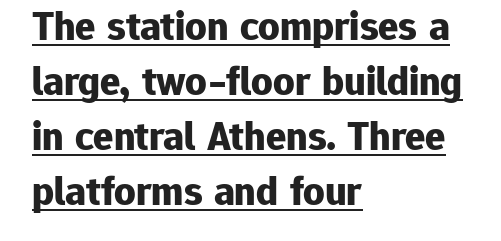
The glyphs in this specimen are sans serif. The paragraph shown leans on its left margin. Posture: vertical. The rendering uses natural spacing where letterforms have individual widths.
